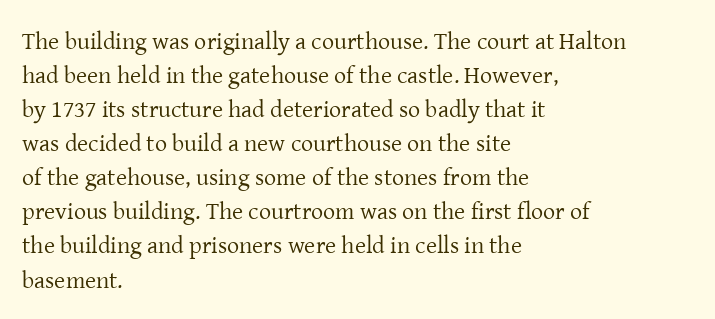
{"italic": "no", "bold": "no", "underline": "no", "align": "left", "line_spacing": "normal", "line_spacing_ratio": 1.42, "letter_spacing": "normal", "letter_spacing_em": 0.0, "glyph_px": 24}
